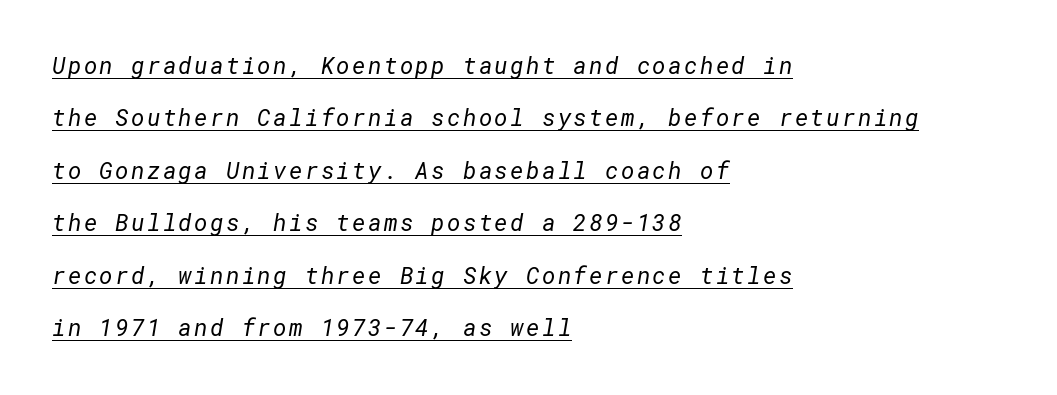
The paragraph has a hard left edge and a soft right edge. The letters look calm and open, with moderate or lighter stems. Each new line begins a long way beneath the previous one. Check the space under the baseline: a stroke is drawn there.
